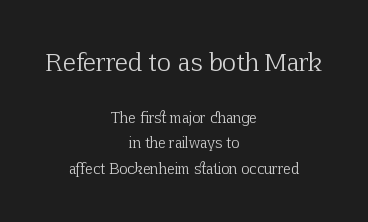
{"italic": "no", "bold": "no", "underline": "no", "align": "center", "line_spacing_ratio": 1.82, "letter_spacing": "normal", "letter_spacing_em": 0.0, "larger_block": "first", "size_ratio": 1.71, "glyph_px": 24}
